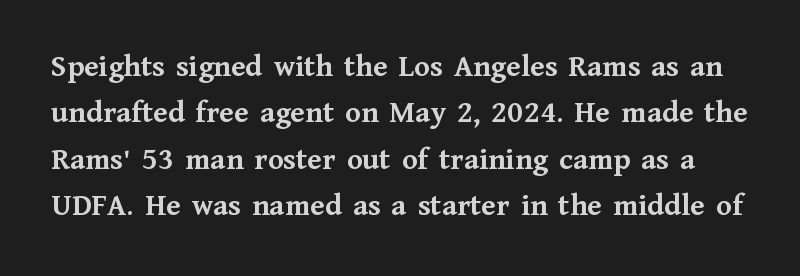
The rendering uses a moderate line-height, typical for paragraphs. I'd call this a serif setting — the letters wear small feet. Varying glyph widths throughout — classic text-font behaviour. Look at the tracking — it's just the regular setting, nothing added. Rendered with straight, roman letterforms. Each glyph is drawn with heavy, bold strokes.
